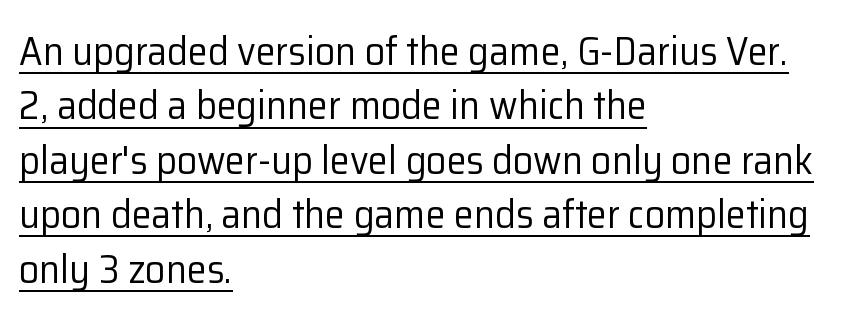
Q: Is the text bold? A: No.
Q: Is the text italic (slanted)? A: No, it is upright.
Q: Is the typeface a serif or a sans-serif typeface? A: Sans-serif.
Q: Is the text underlined? A: Yes.
Q: How is the paragraph aligned? A: Left-aligned.
Q: Is the spacing between letters normal or unusually wide? A: Normal.
Q: Is the spacing between lines tight, normal or loose? A: Normal.
Q: Width (condensed, normal, or wide)? A: Normal.
Q: Stroke contrast? A: Low.
Q: x-height? A: Medium.
Q: Monospaced? A: No.
